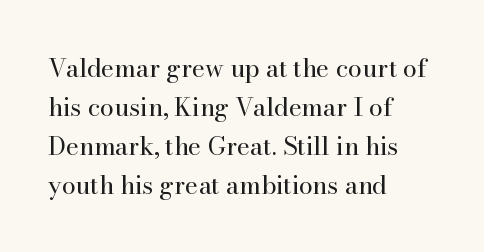
The image shows 25 px text type, upright; set left-aligned, normal line spacing (1.56x), normal letter spacing, not underlined.
